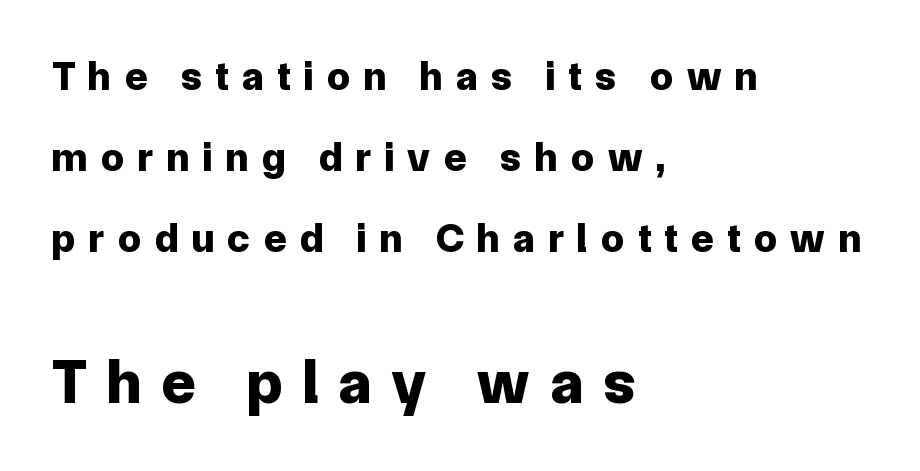
Q: Is the text bold? A: Yes.
Q: Is the text italic (slanted)? A: No, it is upright.
Q: Is the typeface a serif or a sans-serif typeface? A: Sans-serif.
Q: Is the text underlined? A: No.
Q: How is the paragraph aligned? A: Left-aligned.
Q: Is the spacing between letters normal or unusually wide? A: Unusually wide.
Q: Is the spacing between lines tight, normal or loose? A: Loose.
Q: Which block of text is set in a larger size, the first (top) or the second (bottom)? A: The second (bottom) one.
Q: Width (condensed, normal, or wide)? A: Normal.
Q: Stroke contrast? A: Low.
Q: x-height? A: Medium.
Q: Monospaced? A: No.
